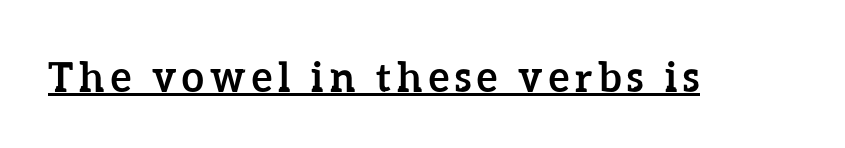
Q: Is the text bold? A: Yes.
Q: Is the text italic (slanted)? A: No, it is upright.
Q: Is the text underlined? A: Yes.
Q: Width (condensed, normal, or wide)? A: Normal.
Q: Stroke contrast? A: Low.
Q: x-height? A: Medium.
Q: Monospaced? A: No.
